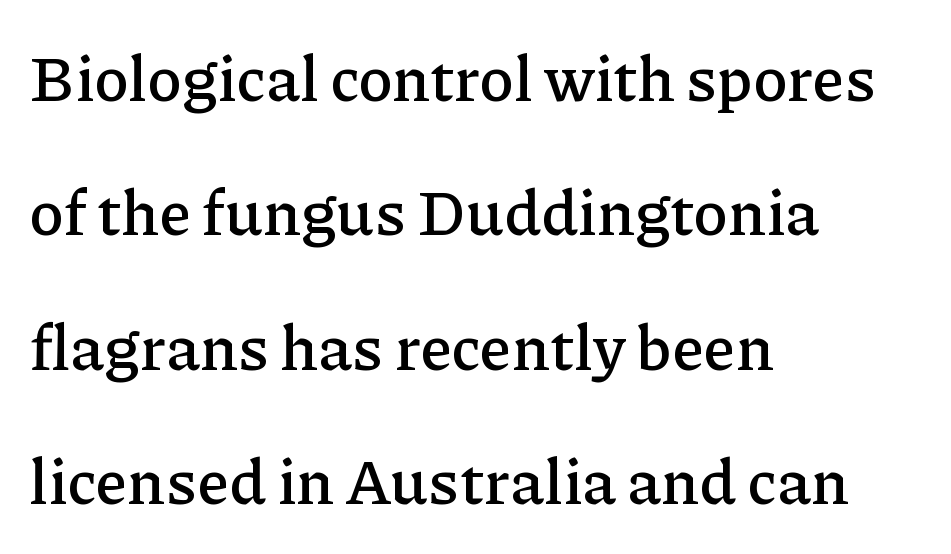
{"serif": "yes", "italic": "no", "width": "normal", "stroke_contrast": "low", "x_height": "medium", "monospaced": "no", "underline": "no", "align": "left", "line_spacing": "loose", "line_spacing_ratio": 2.1, "letter_spacing": "normal", "letter_spacing_em": 0.0, "glyph_px": 64}
